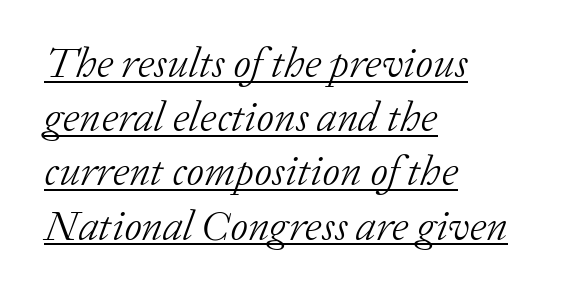
{"serif": "yes", "italic": "yes", "lean": "right", "slant_degrees": 20, "bold": "no", "weight": "light", "width": "normal", "stroke_contrast": "low", "x_height": "medium", "monospaced": "no", "underline": "yes", "align": "left", "line_spacing": "normal", "line_spacing_ratio": 1.26, "letter_spacing": "normal", "letter_spacing_em": 0.0, "glyph_px": 43}
